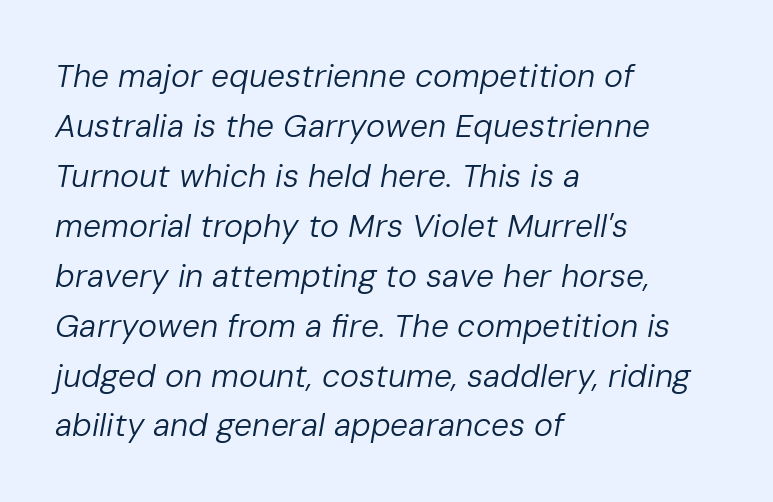
The image shows 32 px regular-weight type, italic (leaning right); set left-aligned, normal line spacing (1.56x), normal letter spacing, not underlined; low stroke contrast and a medium x-height.
